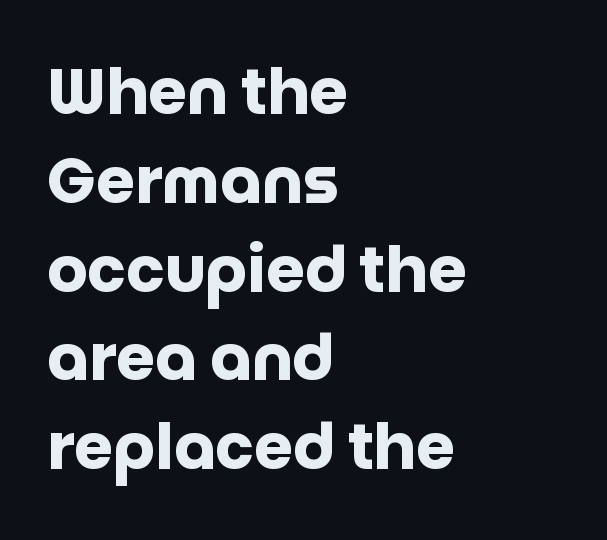
{"serif": "no", "italic": "no", "bold": "yes", "weight": "heavy", "width": "normal", "stroke_contrast": "low", "x_height": "large", "monospaced": "no", "underline": "no", "align": "left", "line_spacing": "normal", "line_spacing_ratio": 1.41, "letter_spacing": "normal", "letter_spacing_em": 0.0, "glyph_px": 63}
